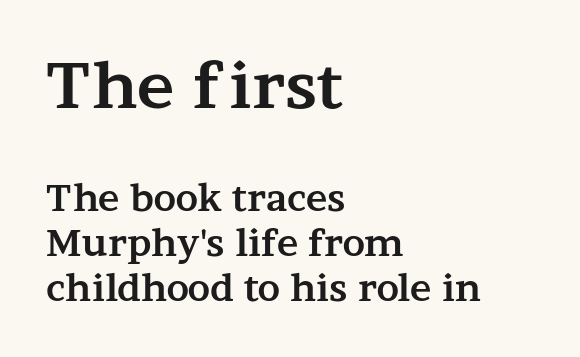
The image shows 63 px bold, wide serif type, upright; set left-aligned, normal line spacing (1.26x), normal letter spacing, not underlined; the first (top) block is 1.75x larger; medium stroke contrast and a medium x-height.
